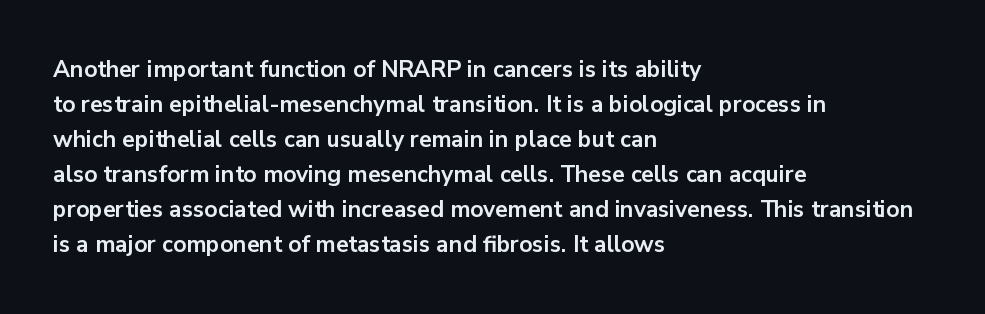
{"italic": "no", "bold": "yes", "underline": "no", "align": "left", "line_spacing": "normal", "line_spacing_ratio": 1.52, "letter_spacing": "normal", "letter_spacing_em": 0.0, "glyph_px": 23}
